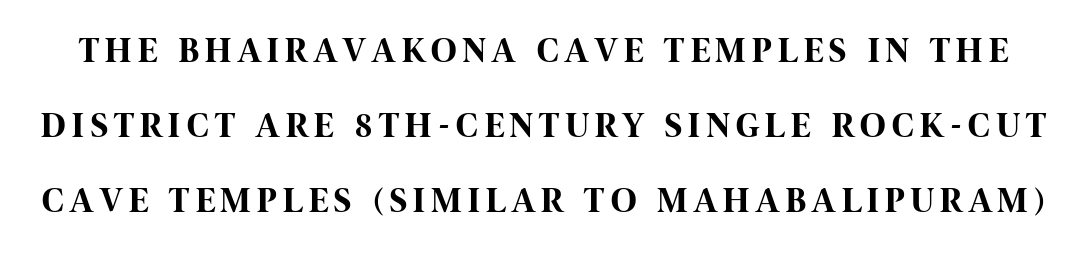
Vertical strokes here are truly vertical. The strokes are fattened all the way to bold. Character widths vary here, with narrow letters taking less room than wide ones. Nope, no serifs anywhere on these letters. Notice the wide empty band between every row — that's loose leading. The space directly below the letters is spotless.
